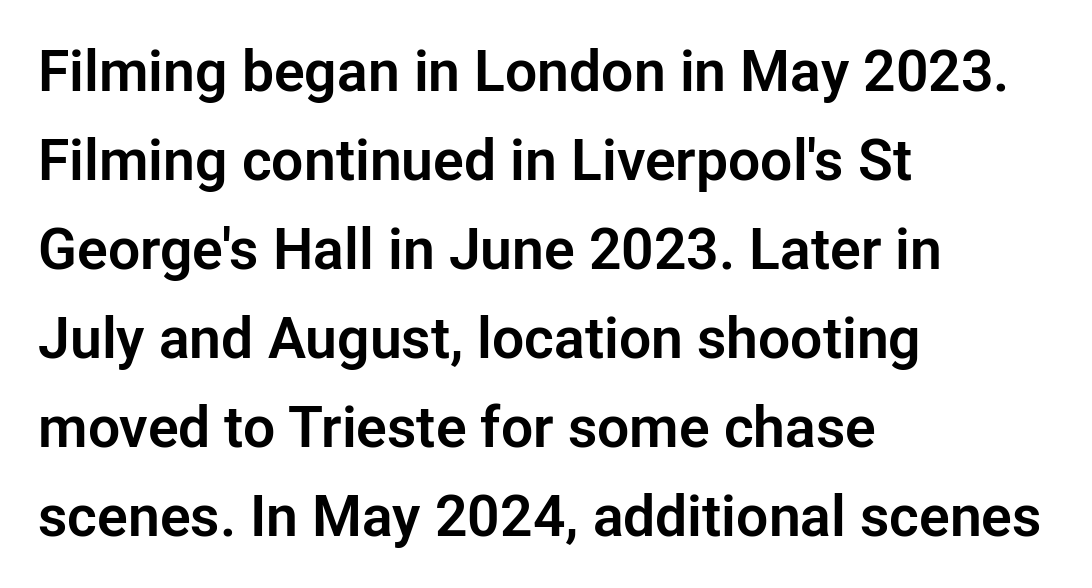
{"serif": "no", "italic": "no", "width": "normal", "stroke_contrast": "low", "x_height": "medium", "monospaced": "no", "underline": "no", "align": "left", "line_spacing": "normal", "line_spacing_ratio": 1.56, "letter_spacing": "normal", "letter_spacing_em": 0.0, "glyph_px": 57}
